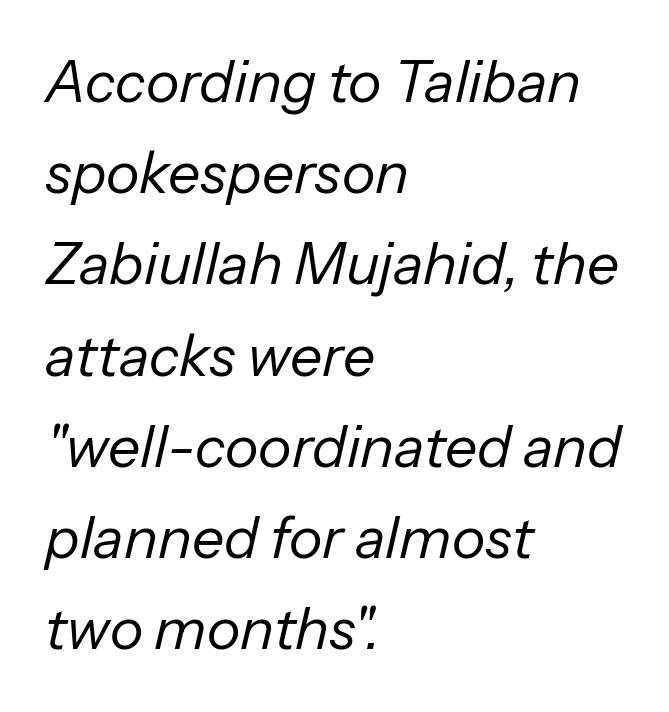
{"italic": "yes", "lean": "right", "slant_degrees": 13, "bold": "no", "weight": "regular", "width": "normal", "stroke_contrast": "low", "x_height": "medium", "monospaced": "no", "underline": "no", "align": "left", "line_spacing": "normal", "line_spacing_ratio": 1.6, "letter_spacing": "normal", "letter_spacing_em": 0.0, "glyph_px": 57}
